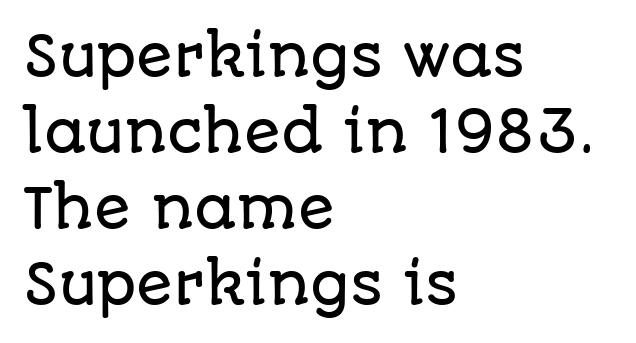
The image shows 54 px sans-serif type, upright; set left-aligned, normal line spacing (1.41x), normal letter spacing, not underlined; low stroke contrast and a large x-height.
